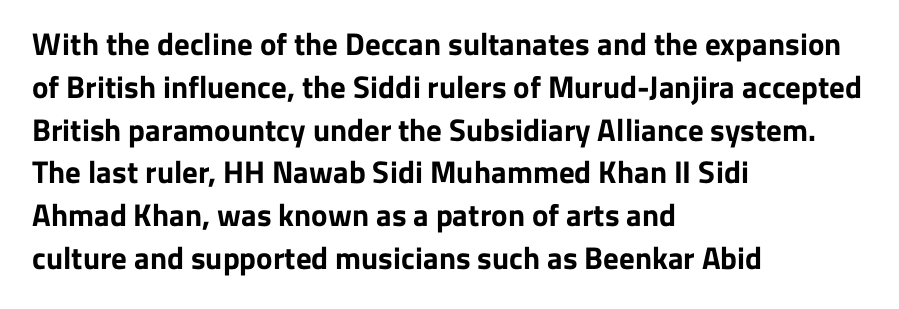
{"serif": "no", "italic": "no", "bold": "yes", "weight": "bold", "width": "normal", "stroke_contrast": "low", "x_height": "medium", "monospaced": "no", "underline": "no", "align": "left", "line_spacing": "normal", "line_spacing_ratio": 1.38, "letter_spacing": "normal", "letter_spacing_em": 0.0, "glyph_px": 31}
